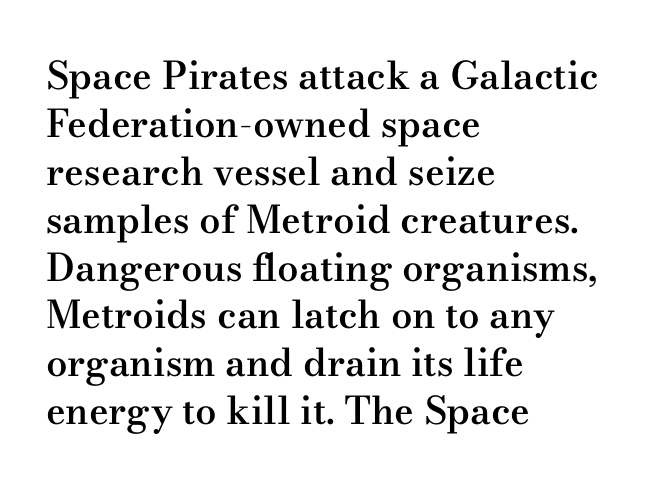
{"serif": "yes", "italic": "no", "bold": "semi", "weight": "semibold", "width": "wide", "stroke_contrast": "medium", "x_height": "small", "monospaced": "no", "underline": "no", "align": "left", "line_spacing": "normal", "line_spacing_ratio": 1.26, "letter_spacing": "normal", "letter_spacing_em": 0.0, "glyph_px": 38}
